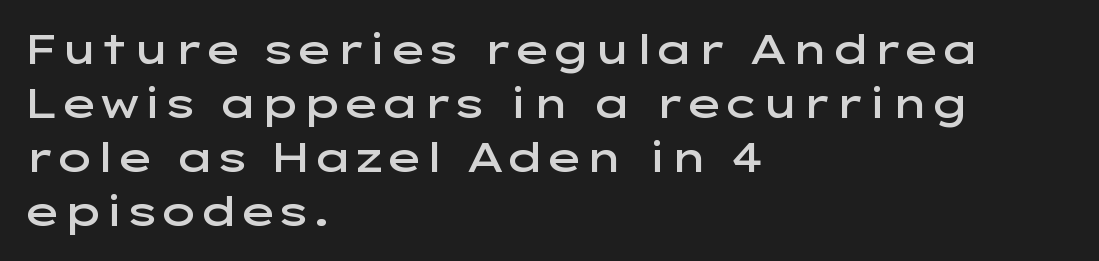
The image shows 41 px semibold, wide sans-serif type, upright; set left-aligned, normal line spacing (1.32x), normal letter spacing, not underlined; low stroke contrast and a medium x-height.
